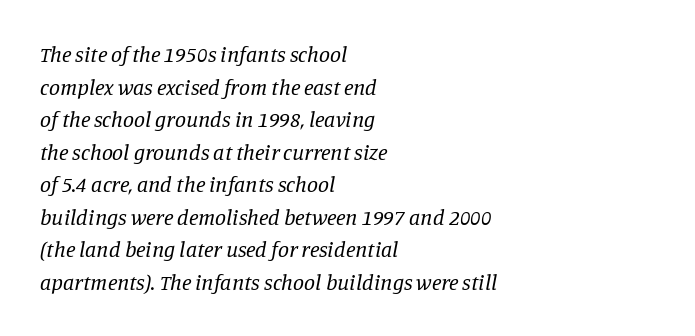
{"italic": "yes", "lean": "right", "slant_degrees": 11, "bold": "no", "underline": "no", "align": "left", "line_spacing": "normal", "line_spacing_ratio": 1.48, "letter_spacing": "normal", "letter_spacing_em": 0.0, "glyph_px": 22}
